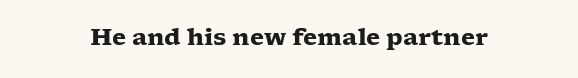
Q: Is the text bold? A: Yes.
Q: Is the text italic (slanted)? A: No, it is upright.
Q: Is the text underlined? A: No.
Q: Is the spacing between letters normal or unusually wide? A: Normal.
